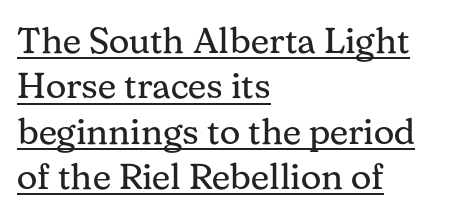
The letterforms sit shoulder to shoulder at normal distance. Posture: upright roman. The rendering shows small feet on the letterforms — a serif design. The letterforms sit at book weight or below. The line-height multiplier appears to be the usual default.
